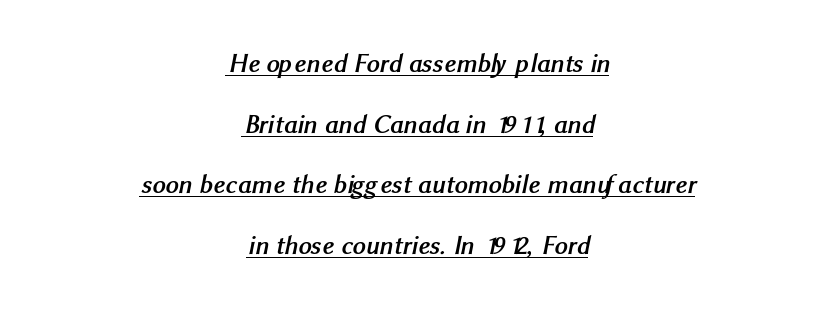
{"bold": "yes", "underline": "yes", "align": "center", "line_spacing": "loose", "line_spacing_ratio": 2.33, "letter_spacing": "normal", "letter_spacing_em": 0.0, "glyph_px": 26}
